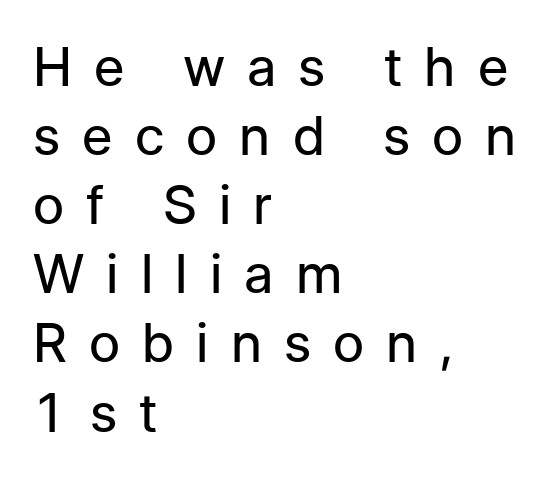
{"serif": "no", "italic": "no", "bold": "no", "weight": "regular", "width": "normal", "stroke_contrast": "low", "x_height": "medium", "monospaced": "no", "underline": "no", "align": "left", "line_spacing": "normal", "line_spacing_ratio": 1.28, "letter_spacing": "wide", "letter_spacing_em": 0.41, "glyph_px": 54}
